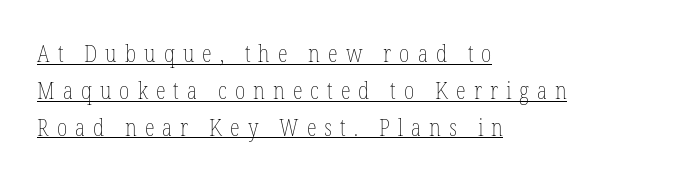
You could only call the tracking loose — the letters float apart. Compared with a centered layout, this one pins lines to the left instead. Has an underline been added? It has. Leading matches the norm, producing a regular column. Is the stroke heavy? The answer is a plain regular-or-lighter.
